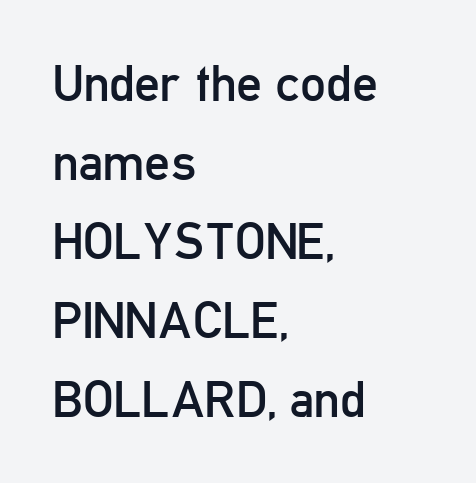
{"serif": "no", "italic": "no", "bold": "no", "weight": "regular", "width": "condensed", "stroke_contrast": "low", "x_height": "medium", "monospaced": "no", "underline": "no", "align": "left", "line_spacing": "normal", "line_spacing_ratio": 1.55, "letter_spacing": "normal", "letter_spacing_em": 0.0, "glyph_px": 51}
